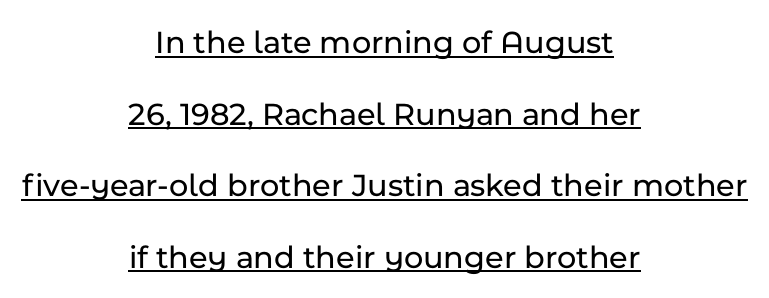
{"serif": "no", "italic": "no", "width": "normal", "stroke_contrast": "low", "x_height": "medium", "monospaced": "no", "underline": "yes", "align": "center", "line_spacing": "loose", "line_spacing_ratio": 2.17, "letter_spacing": "normal", "letter_spacing_em": 0.0, "glyph_px": 33}
